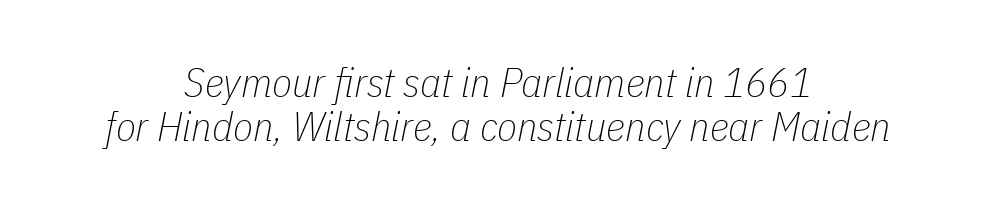
Nobody drew a line under any word here. The rag falls on both sides of this text block equally. Slant detected: the letters are inclined. Characters follow at the spacing the type designer built in. The letters advance in unequal steps, a hallmark of proportional type.
